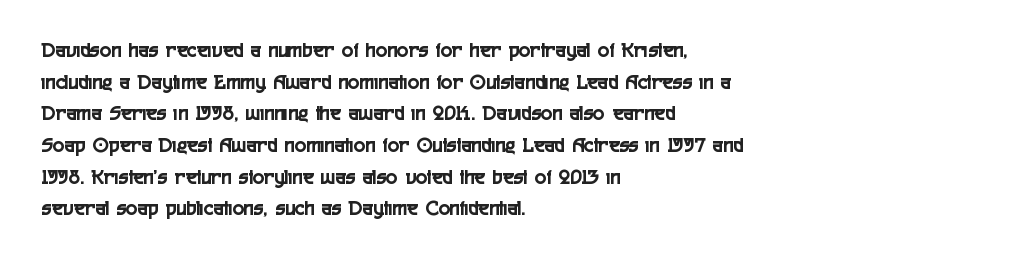
Q: Is the text italic (slanted)? A: No, it is upright.
Q: Is the text underlined? A: No.
Q: How is the paragraph aligned? A: Left-aligned.
Q: Is the spacing between letters normal or unusually wide? A: Normal.
Q: Is the spacing between lines tight, normal or loose? A: Normal.
